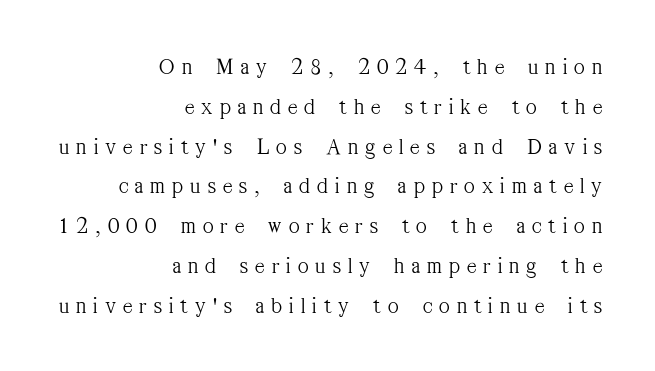
{"italic": "no", "bold": "no", "underline": "no", "align": "right", "line_spacing_ratio": 1.73, "letter_spacing": "wide", "letter_spacing_em": 0.31, "glyph_px": 23}
